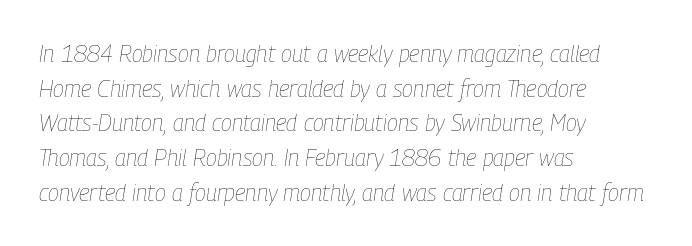
Q: Is the text bold? A: No.
Q: Is the text italic (slanted)? A: Yes, it leans right by about 9 degrees.
Q: Is the text underlined? A: No.
Q: How is the paragraph aligned? A: Left-aligned.
Q: Is the spacing between letters normal or unusually wide? A: Normal.
Q: Is the spacing between lines tight, normal or loose? A: Normal.
